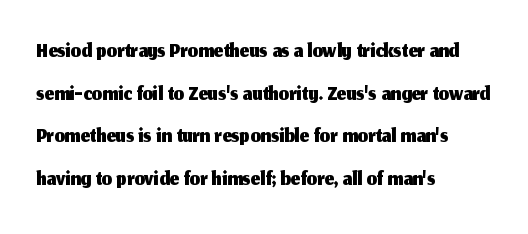
{"serif": "no", "italic": "no", "width": "normal", "stroke_contrast": "medium", "x_height": "medium", "monospaced": "no", "underline": "no", "align": "left", "line_spacing": "normal", "line_spacing_ratio": 1.29, "letter_spacing": "normal", "letter_spacing_em": 0.0, "glyph_px": 33}
